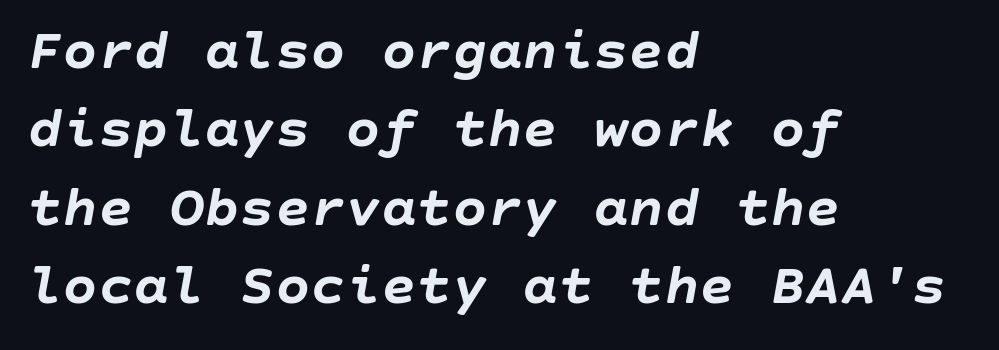
Q: Is the text bold? A: Yes.
Q: Is the text italic (slanted)? A: Yes, it leans right by about 10 degrees.
Q: Is the text underlined? A: No.
Q: How is the paragraph aligned? A: Left-aligned.
Q: Is the spacing between letters normal or unusually wide? A: Normal.
Q: Is the spacing between lines tight, normal or loose? A: Normal.
Q: Width (condensed, normal, or wide)? A: Normal.
Q: Stroke contrast? A: Low.
Q: x-height? A: Large.
